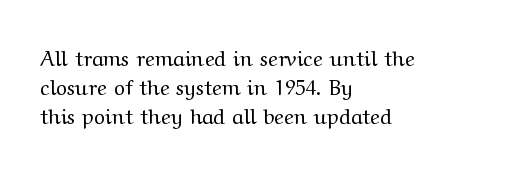
Each new line begins a customary step beneath the previous one. Stems here are at most as thick as an everyday book face. Words appear dense and cohesive because spacing is normal. Descenders hang freely into open space. The axis of the letterforms is exactly vertical.
